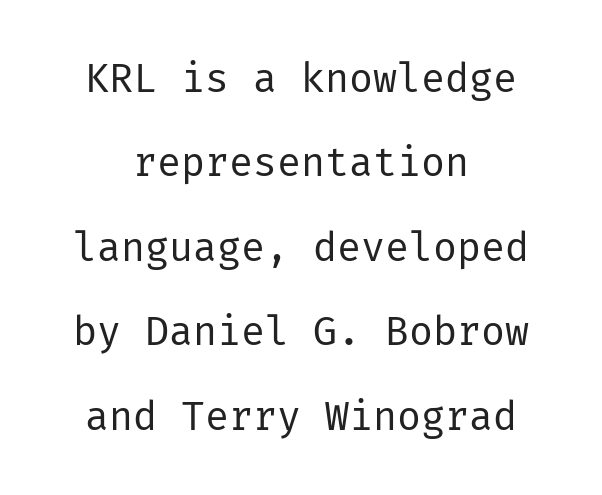
The image shows 40 px regular-weight sans-serif type, upright; set centered, loose line spacing (2.11x), normal letter spacing, not underlined; low stroke contrast and a medium x-height.
